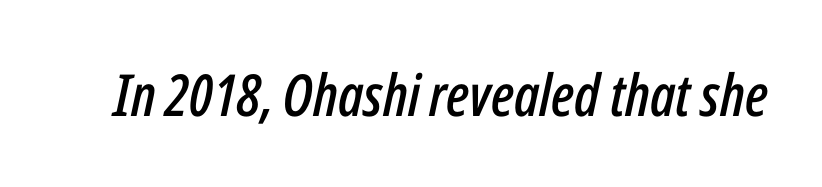
Q: Is the text italic (slanted)? A: Yes, it leans right by about 12 degrees.
Q: Is the text underlined? A: No.
Q: Is the spacing between letters normal or unusually wide? A: Normal.
Q: Width (condensed, normal, or wide)? A: Condensed.
Q: Stroke contrast? A: Low.
Q: x-height? A: Medium.
Q: Monospaced? A: No.
